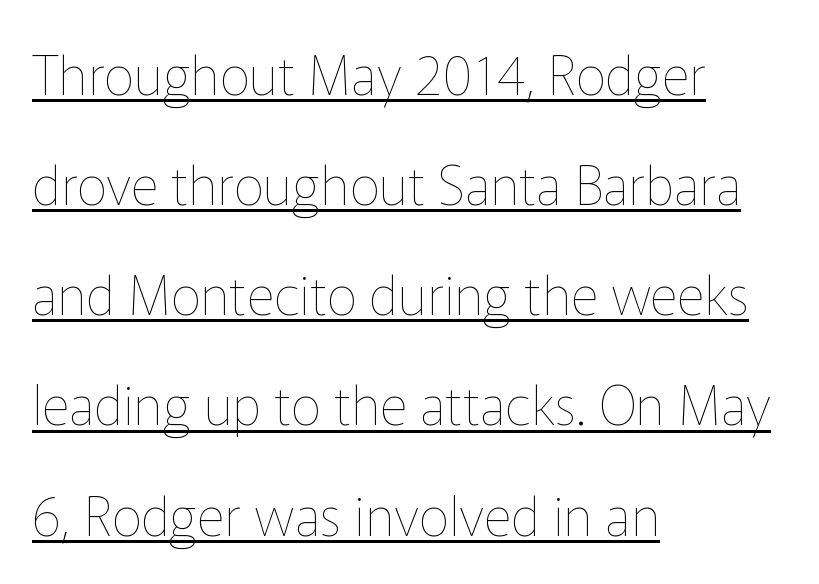
The image shows 54 px thin type, upright; set left-aligned, loose line spacing (2.04x), normal letter spacing, underlined; low stroke contrast and a medium x-height.
